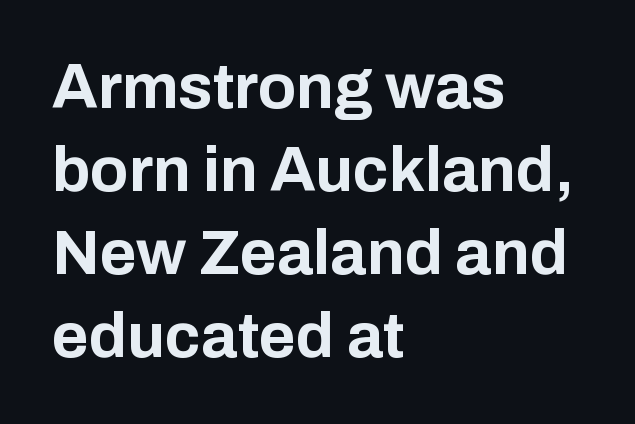
The image shows 63 px bold sans-serif type, upright; set left-aligned, normal line spacing (1.32x), normal letter spacing, not underlined; low stroke contrast and a medium x-height.
